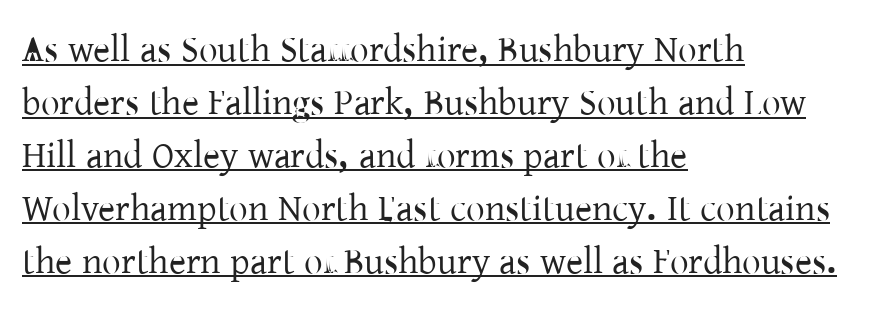
Does a line run under the words? Yes, clearly. Line beginnings align vertically; line endings do not. Is this a sans? No — the strokes have serifs. This rendering leaves character spacing at its baseline value. Proportional: the letters do not fall into vertical columns.
